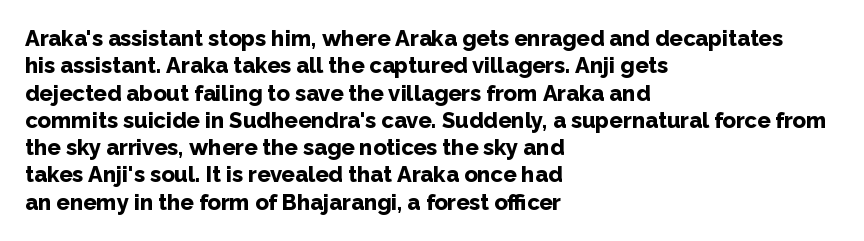
Q: Is the text bold? A: Yes.
Q: Is the text italic (slanted)? A: No, it is upright.
Q: Is the text underlined? A: No.
Q: How is the paragraph aligned? A: Left-aligned.
Q: Is the spacing between letters normal or unusually wide? A: Normal.
